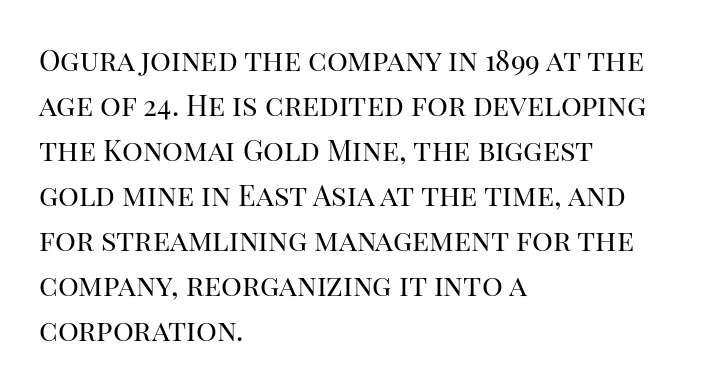
{"serif": "yes", "italic": "no", "bold": "no", "weight": "regular", "width": "normal", "stroke_contrast": "high", "x_height": "large", "monospaced": "no", "underline": "no", "align": "left", "line_spacing": "normal", "line_spacing_ratio": 1.55, "letter_spacing": "normal", "letter_spacing_em": 0.0, "glyph_px": 29}
